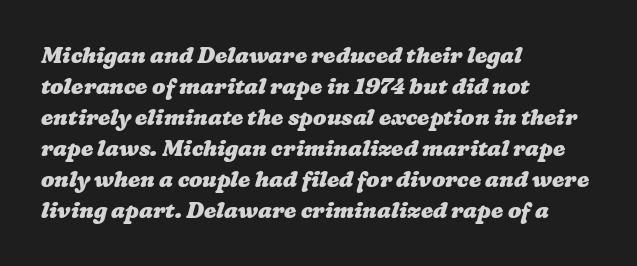
Q: Is the text bold? A: Yes.
Q: Is the text underlined? A: No.
Q: How is the paragraph aligned? A: Left-aligned.
Q: Is the spacing between letters normal or unusually wide? A: Normal.
Q: Is the spacing between lines tight, normal or loose? A: Normal.
